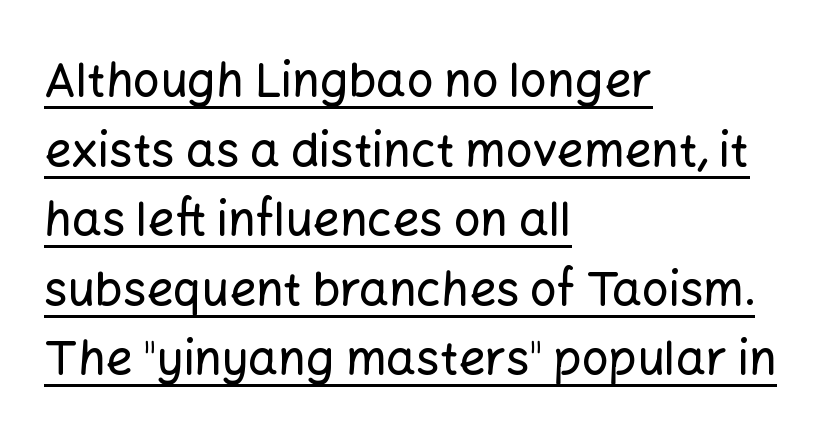
{"serif": "no", "italic": "no", "width": "normal", "stroke_contrast": "low", "x_height": "medium", "monospaced": "no", "underline": "yes", "align": "left", "line_spacing": "normal", "line_spacing_ratio": 1.48, "letter_spacing": "normal", "letter_spacing_em": 0.0, "glyph_px": 47}
